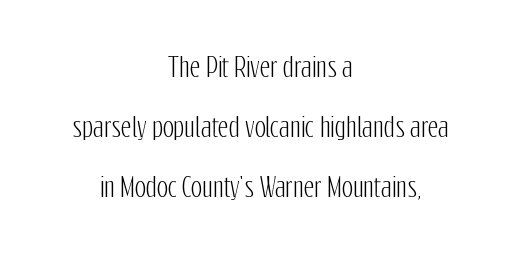
{"italic": "no", "underline": "no", "align": "center", "line_spacing": "loose", "line_spacing_ratio": 2.31, "letter_spacing": "normal", "letter_spacing_em": 0.0, "glyph_px": 26}
